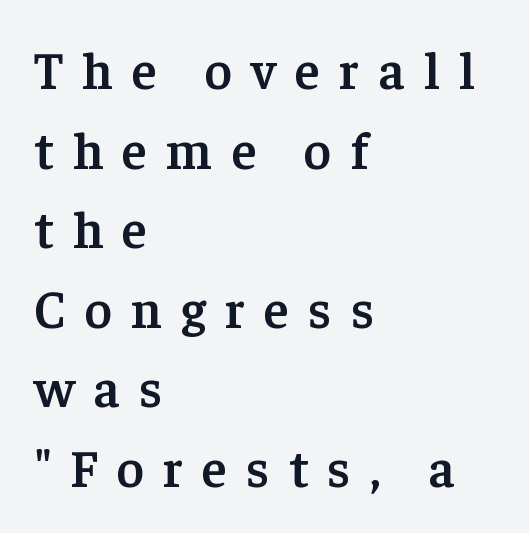
Q: Is the text bold? A: Semi-bold.
Q: Is the text italic (slanted)? A: No, it is upright.
Q: Is the typeface a serif or a sans-serif typeface? A: Serif.
Q: Is the text underlined? A: No.
Q: How is the paragraph aligned? A: Left-aligned.
Q: Is the spacing between letters normal or unusually wide? A: Unusually wide.
Q: Is the spacing between lines tight, normal or loose? A: Normal.
Q: Width (condensed, normal, or wide)? A: Normal.
Q: Stroke contrast? A: Low.
Q: x-height? A: Medium.
Q: Monospaced? A: No.
